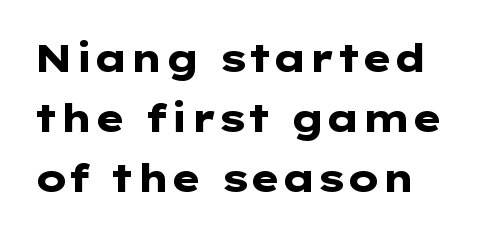
The image shows 38 px heavy, wide sans-serif type, upright; set left-aligned, normal line spacing (1.58x), normal letter spacing, not underlined; low stroke contrast and a medium x-height.
